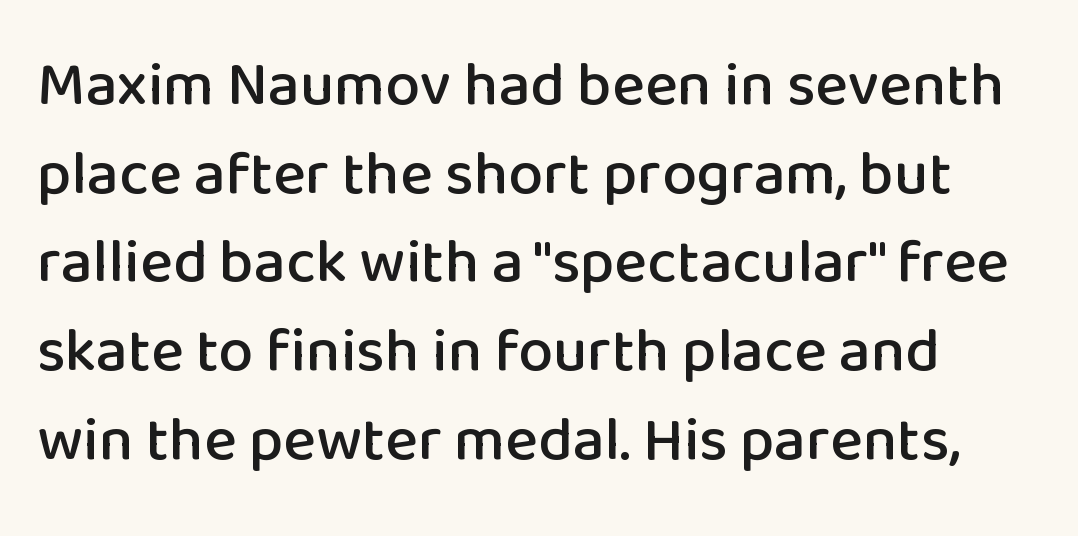
The image shows 62 px sans-serif type, upright; set left-aligned, normal line spacing (1.43x), normal letter spacing, not underlined; low stroke contrast and a medium x-height.
